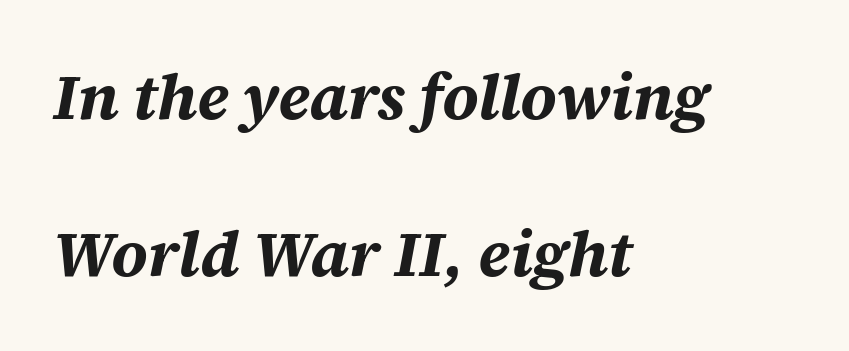
A great deal of white space separates one row of letters from the next. Varying glyph widths throughout — classic text-font behaviour. Posture: slanted. In terms of letterspacing, this is plain default setting. Every row of glyphs begins at an identical x-position on the left. The specimen omits any rule beneath the text block's lines.
